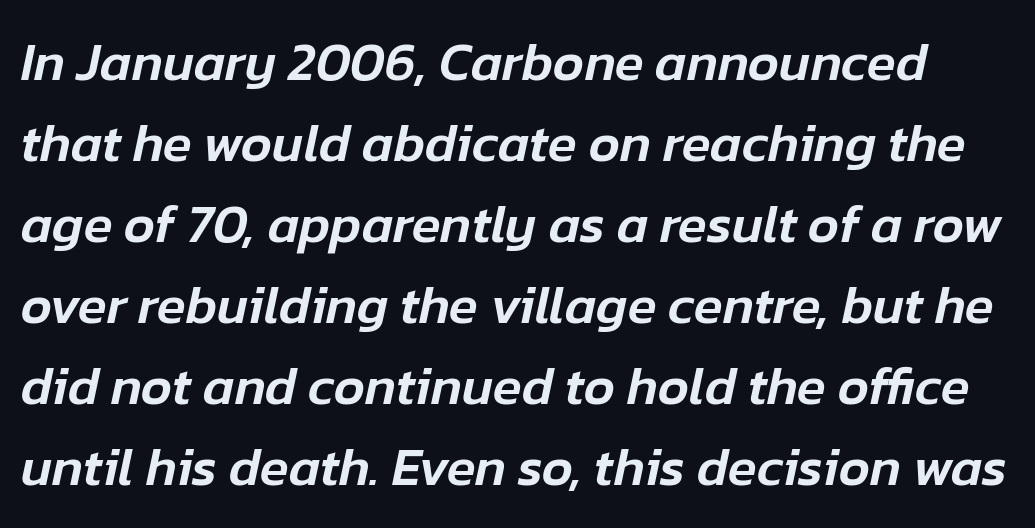
Q: Is the text italic (slanted)? A: Yes, it leans right by about 12 degrees.
Q: Is the text underlined? A: No.
Q: Is the spacing between letters normal or unusually wide? A: Normal.
Q: Is the spacing between lines tight, normal or loose? A: Normal.
Q: Width (condensed, normal, or wide)? A: Normal.
Q: Stroke contrast? A: Low.
Q: x-height? A: Medium.
Q: Monospaced? A: No.
